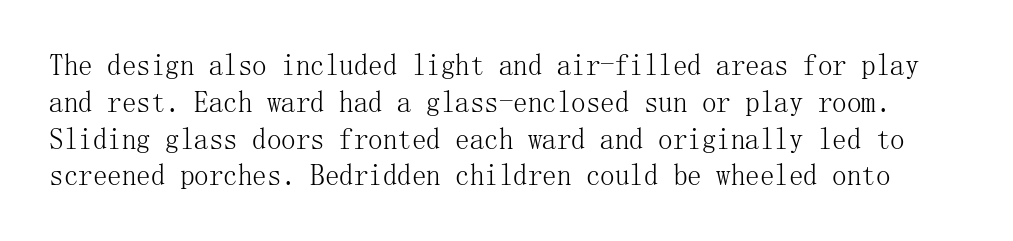
Q: Is the text bold? A: No.
Q: Is the text italic (slanted)? A: No, it is upright.
Q: Is the typeface a serif or a sans-serif typeface? A: Serif.
Q: Is the text underlined? A: No.
Q: Is the spacing between letters normal or unusually wide? A: Normal.
Q: Is the spacing between lines tight, normal or loose? A: Normal.
Q: Width (condensed, normal, or wide)? A: Normal.
Q: Stroke contrast? A: Medium.
Q: x-height? A: Medium.
